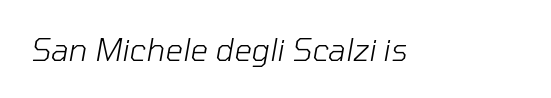
The image shows 31 px light type, italic (leaning right); set normal letter spacing, not underlined; low stroke contrast and a medium x-height.
